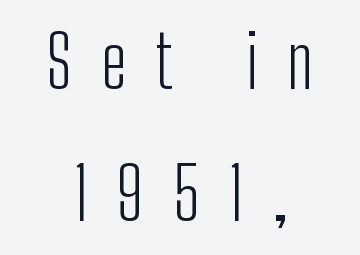
{"serif": "no", "italic": "no", "bold": "no", "weight": "light", "width": "condensed", "stroke_contrast": "low", "x_height": "medium", "monospaced": "no", "underline": "no", "align": "center", "line_spacing_ratio": 1.81, "letter_spacing": "wide", "letter_spacing_em": 0.4, "glyph_px": 73}
